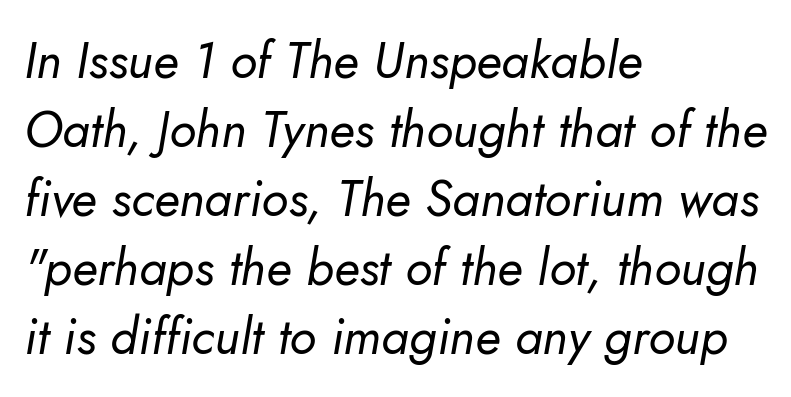
The image shows 50 px regular-weight type, italic (leaning right); set left-aligned, normal line spacing (1.38x), normal letter spacing, not underlined; low stroke contrast and a small x-height.
